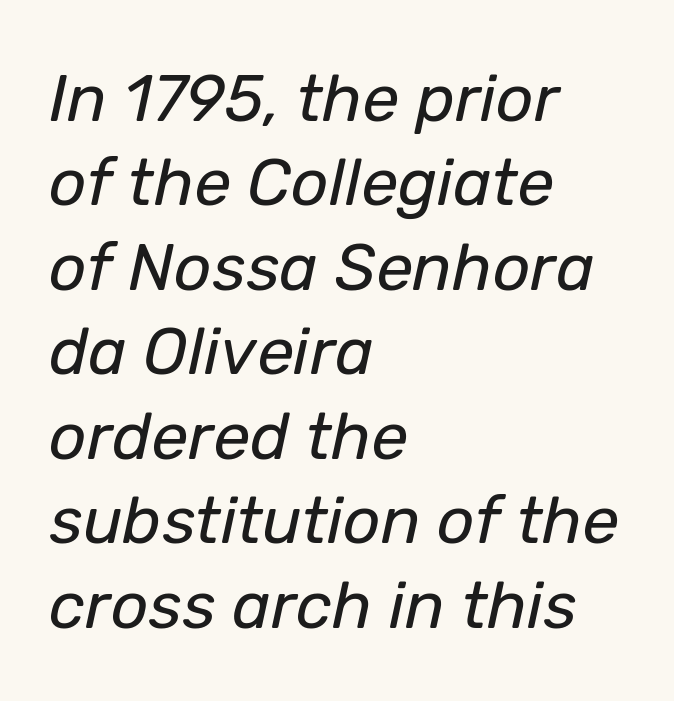
The image shows 66 px regular-weight type, italic (leaning right); set left-aligned, normal line spacing (1.28x), normal letter spacing, not underlined; low stroke contrast and a medium x-height.
